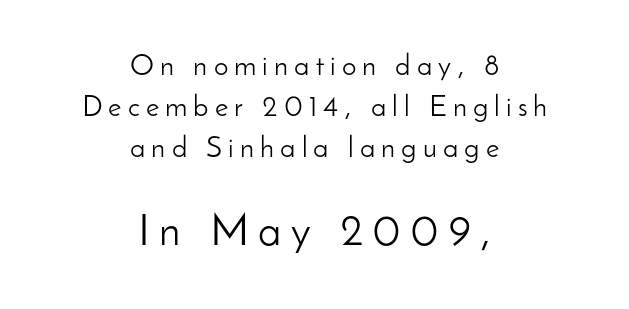
The image shows 44 px light sans-serif type, upright; set centered, normal line spacing (1.42x), unusually wide letter spacing (+0.21 em), not underlined; the second (bottom) block is 1.52x larger; low stroke contrast and a small x-height.
